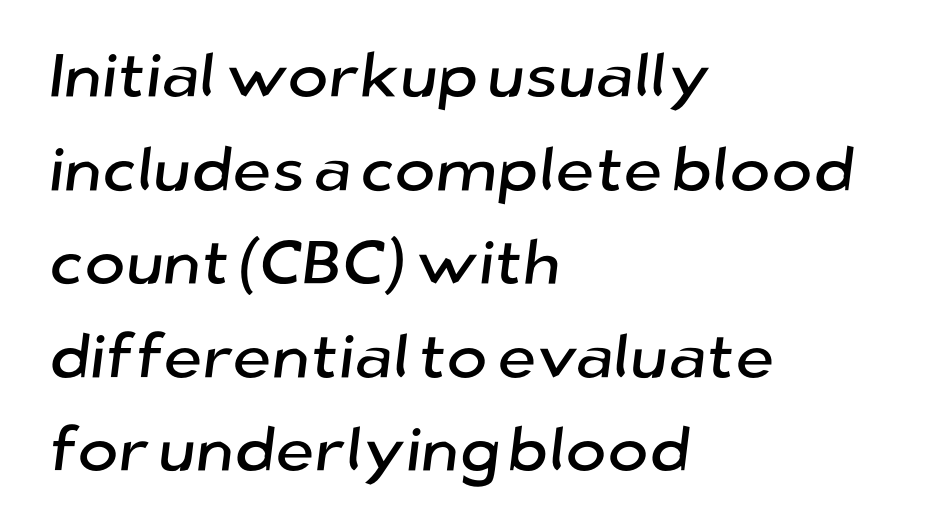
Stroke terminals: plain, sans-serif. The face used here is proportionally spaced, like ordinary book or web type. The leading is moderate, giving the passage an even texture. Is the block centered? No — it sits flush against the left margin.
